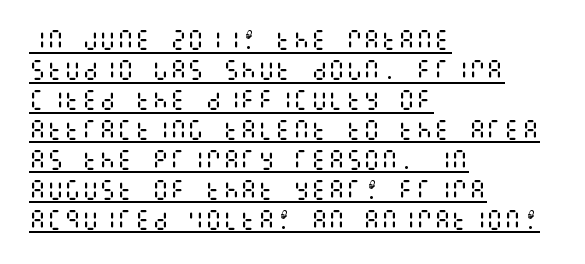
Q: Is the text bold? A: No.
Q: Is the text italic (slanted)? A: No, it is upright.
Q: Is the text underlined? A: Yes.
Q: How is the paragraph aligned? A: Left-aligned.
Q: Is the spacing between letters normal or unusually wide? A: Normal.
Q: Is the spacing between lines tight, normal or loose? A: Normal.
